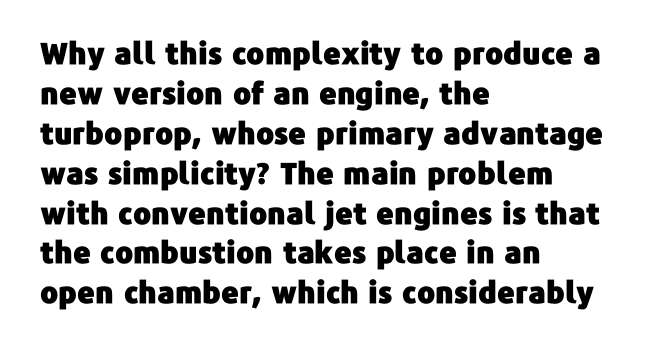
{"serif": "no", "italic": "no", "width": "normal", "stroke_contrast": "low", "x_height": "medium", "monospaced": "no", "underline": "no", "align": "left", "line_spacing": "normal", "line_spacing_ratio": 1.33, "letter_spacing": "normal", "letter_spacing_em": 0.0, "glyph_px": 30}
